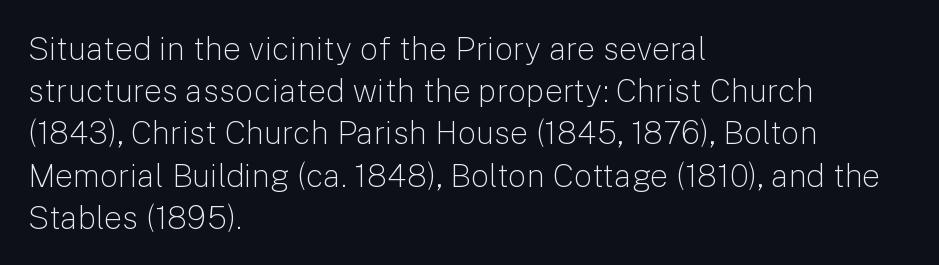
The image shows 32 px light sans-serif type, upright; set left-aligned, normal line spacing (1.32x), normal letter spacing, not underlined; low stroke contrast and a medium x-height.
